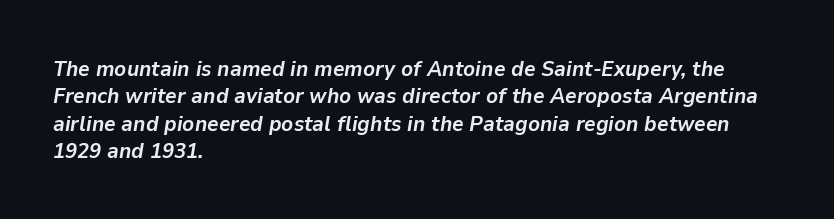
The image shows 22 px bold type, italic (leaning right); set left-aligned, line spacing 1.24x, normal letter spacing, not underlined.
